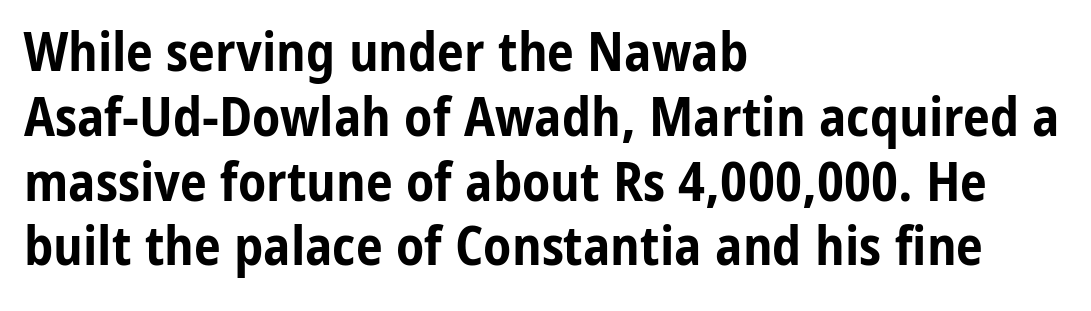
Q: Is the text bold? A: Yes.
Q: Is the text italic (slanted)? A: No, it is upright.
Q: Is the typeface a serif or a sans-serif typeface? A: Sans-serif.
Q: Is the text underlined? A: No.
Q: How is the paragraph aligned? A: Left-aligned.
Q: Is the spacing between letters normal or unusually wide? A: Normal.
Q: Width (condensed, normal, or wide)? A: Condensed.
Q: Stroke contrast? A: Low.
Q: x-height? A: Medium.
Q: Monospaced? A: No.
